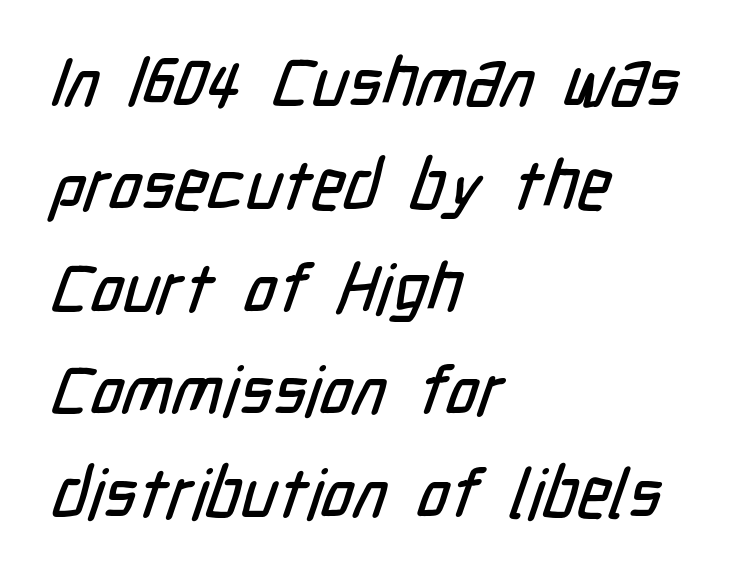
Q: Is the typeface a serif or a sans-serif typeface? A: Sans-serif.
Q: Is the text underlined? A: No.
Q: How is the paragraph aligned? A: Left-aligned.
Q: Is the spacing between letters normal or unusually wide? A: Normal.
Q: Is the spacing between lines tight, normal or loose? A: Normal.
Q: Width (condensed, normal, or wide)? A: Condensed.
Q: Stroke contrast? A: Low.
Q: x-height? A: Medium.
Q: Monospaced? A: No.
